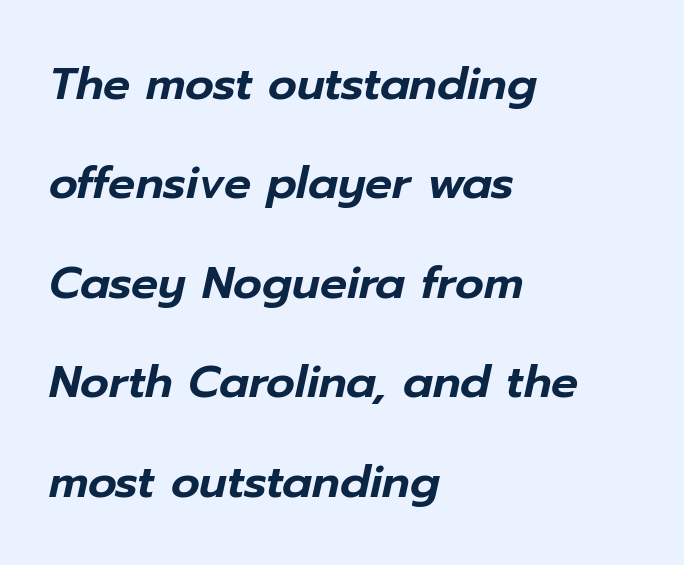
The image shows 45 px text type, italic (leaning right); set left-aligned, loose line spacing (2.21x), normal letter spacing, not underlined; low stroke contrast and a medium x-height.
